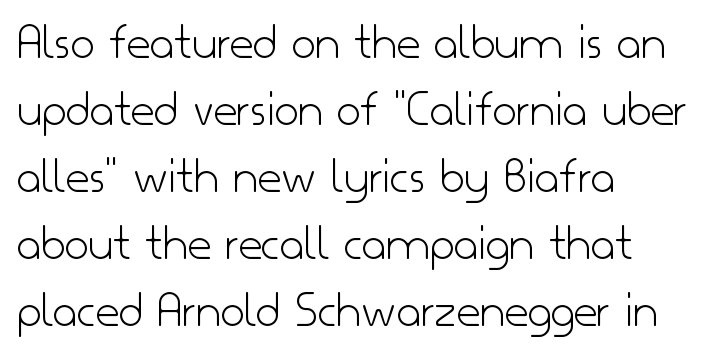
{"serif": "no", "italic": "no", "bold": "no", "weight": "light", "width": "normal", "stroke_contrast": "low", "x_height": "small", "monospaced": "no", "underline": "no", "align": "left", "line_spacing": "normal", "line_spacing_ratio": 1.29, "letter_spacing": "normal", "letter_spacing_em": 0.0, "glyph_px": 52}
